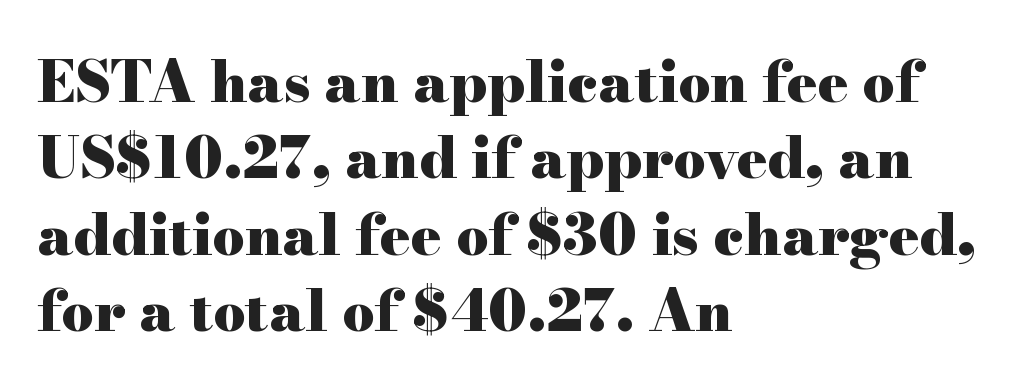
{"serif": "yes", "italic": "no", "bold": "yes", "weight": "heavy", "width": "wide", "stroke_contrast": "high", "x_height": "small", "monospaced": "no", "underline": "no", "align": "left", "line_spacing": "normal", "line_spacing_ratio": 1.34, "letter_spacing": "normal", "letter_spacing_em": 0.0, "glyph_px": 57}
